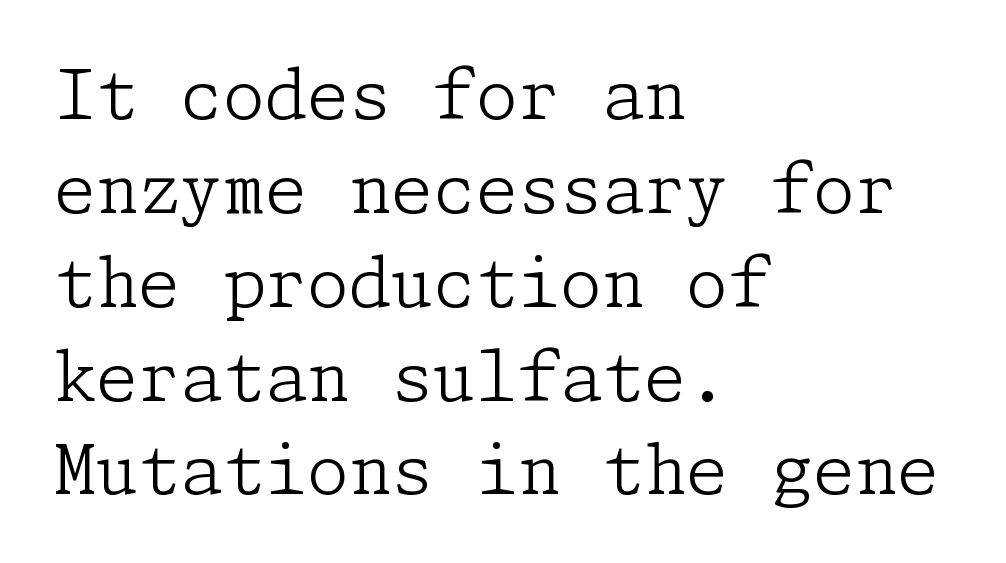
Q: Is the text bold? A: No.
Q: Is the text italic (slanted)? A: No, it is upright.
Q: Is the typeface a serif or a sans-serif typeface? A: Serif.
Q: Is the text underlined? A: No.
Q: How is the paragraph aligned? A: Left-aligned.
Q: Is the spacing between letters normal or unusually wide? A: Normal.
Q: Is the spacing between lines tight, normal or loose? A: Normal.
Q: Width (condensed, normal, or wide)? A: Normal.
Q: Stroke contrast? A: Low.
Q: x-height? A: Medium.
